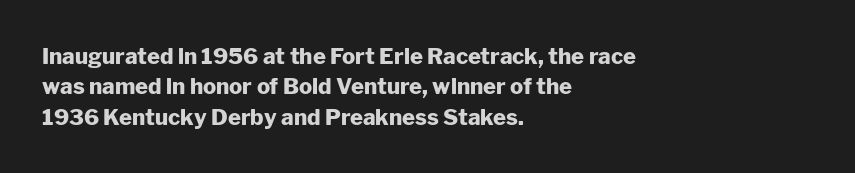
Q: Is the text bold? A: Yes.
Q: Is the text italic (slanted)? A: No, it is upright.
Q: Is the text underlined? A: No.
Q: How is the paragraph aligned? A: Left-aligned.
Q: Is the spacing between letters normal or unusually wide? A: Normal.
Q: Is the spacing between lines tight, normal or loose? A: Normal.
